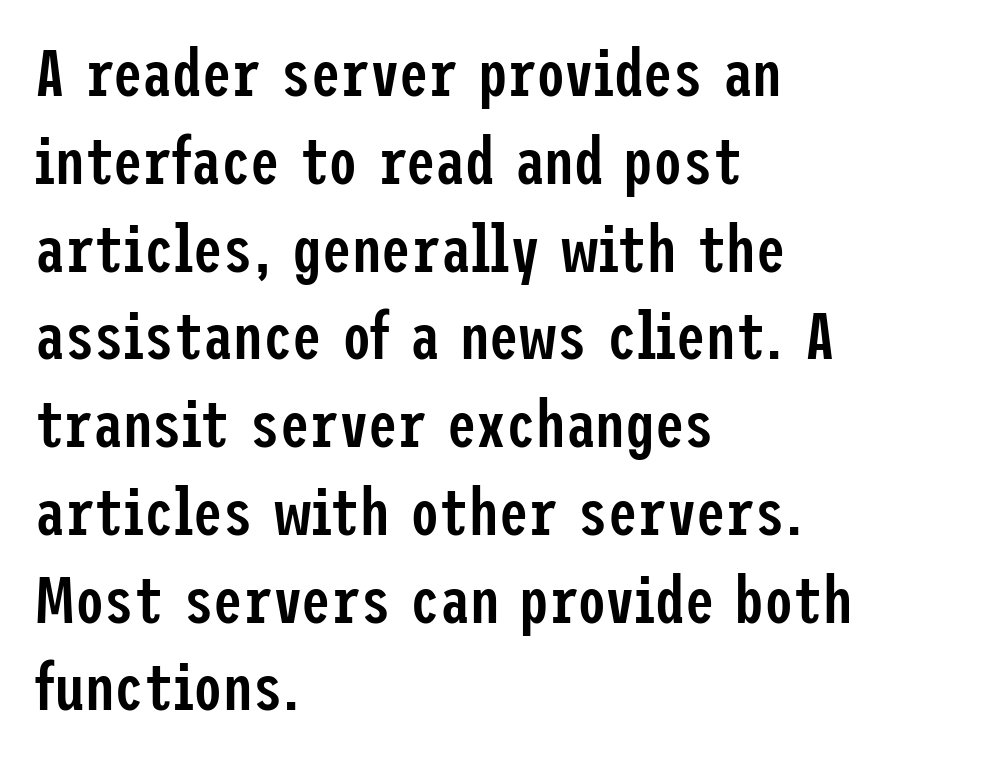
The image shows 66 px semibold, condensed sans-serif type, upright; set left-aligned, normal line spacing (1.33x), normal letter spacing, not underlined; low stroke contrast and a medium x-height.
